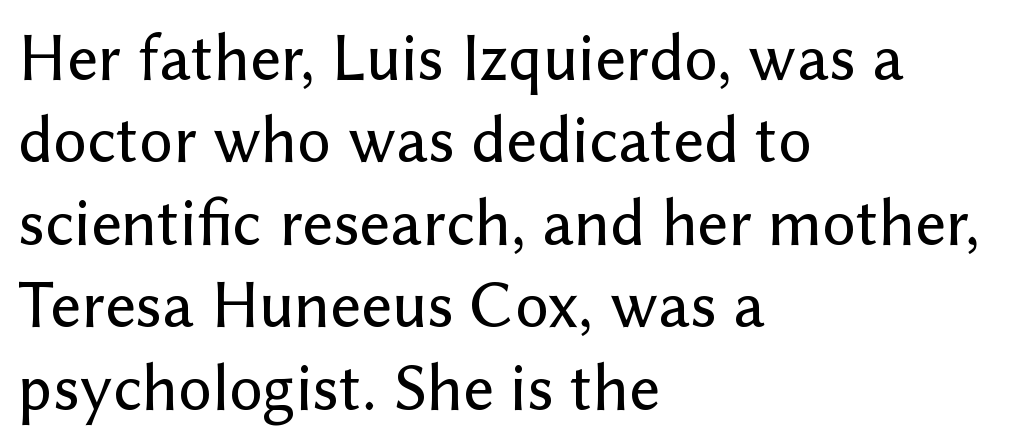
Q: Is the text italic (slanted)? A: No, it is upright.
Q: Is the typeface a serif or a sans-serif typeface? A: Sans-serif.
Q: Is the text underlined? A: No.
Q: How is the paragraph aligned? A: Left-aligned.
Q: Is the spacing between letters normal or unusually wide? A: Normal.
Q: Width (condensed, normal, or wide)? A: Normal.
Q: Stroke contrast? A: Low.
Q: x-height? A: Medium.
Q: Monospaced? A: No.
